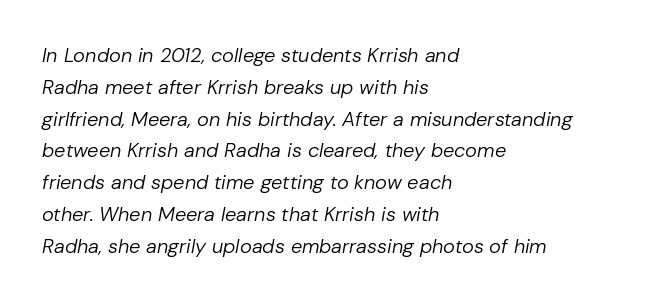
{"italic": "yes", "lean": "right", "slant_degrees": 10, "bold": "no", "underline": "no", "align": "left", "line_spacing": "normal", "line_spacing_ratio": 1.59, "letter_spacing": "normal", "letter_spacing_em": 0.0, "glyph_px": 20}
